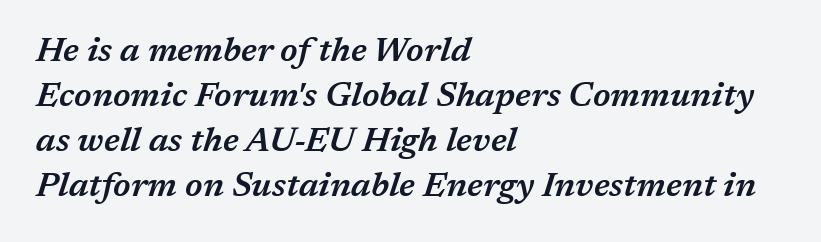
Spacing verdict: proportional, widths tailored to each character. The typesetting leans somewhat heavy: a semibold. The letters are slanted; this is an italic face. Underlining? Definitely not there. These lines stack with their left ends in a neat column. Quick note: interline space is typical.
